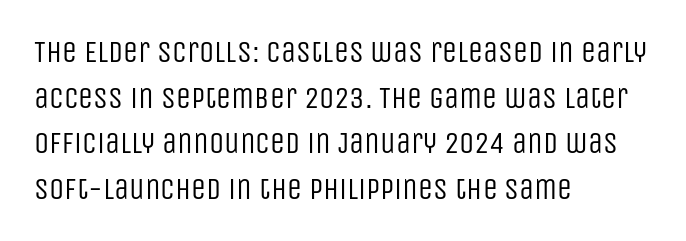
Words appear dense and cohesive because spacing is normal. Typeset ragged right — the left edge is the straight one. No heavy texture on the line: the type isn't bold. The rendering uses natural spacing where letterforms have individual widths. Do the letters lean? They stand straight. Leading: standard.
